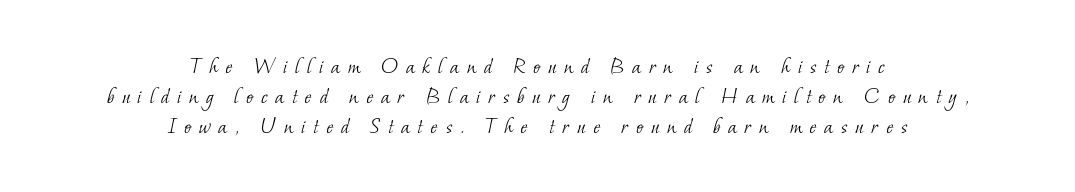
The image shows 24 px text type; set centered, normal line spacing (1.26x), unusually wide letter spacing (+0.32 em), not underlined.
